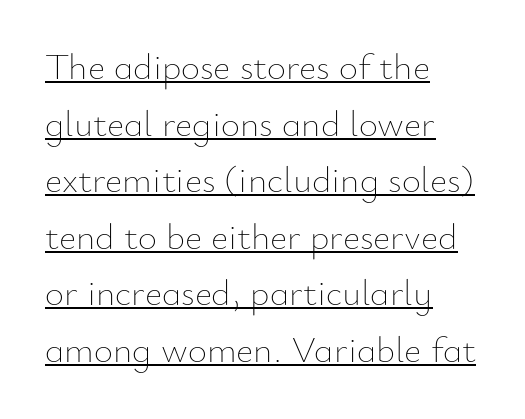
Q: Is the text bold? A: No.
Q: Is the text italic (slanted)? A: No, it is upright.
Q: Is the text underlined? A: Yes.
Q: How is the paragraph aligned? A: Left-aligned.
Q: Is the spacing between letters normal or unusually wide? A: Normal.
Q: Is the spacing between lines tight, normal or loose? A: Normal.
Q: Width (condensed, normal, or wide)? A: Normal.
Q: Stroke contrast? A: Low.
Q: x-height? A: Small.
Q: Monospaced? A: No.
